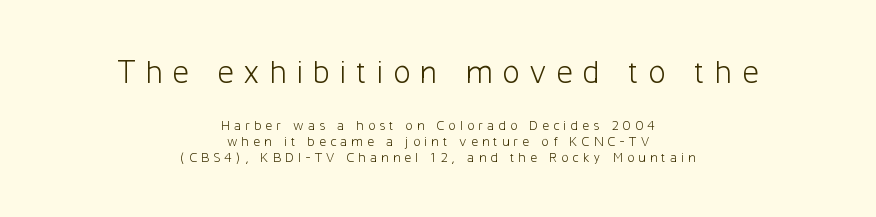
The rendering uses natural spacing where letterforms have individual widths. The paragraph shown floats in the horizontal middle. Larger block? The one above; the one below is distinctly smaller. Each stroke keeps to a modest, everyday thickness or less. The letters are spread apart with noticeably loose tracking.
